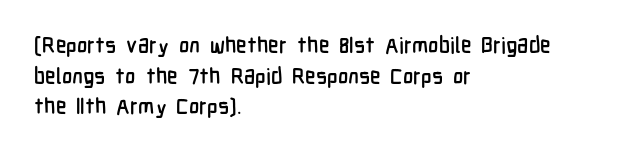
{"italic": "no", "underline": "no", "align": "left", "line_spacing": "normal", "line_spacing_ratio": 1.39, "letter_spacing": "normal", "letter_spacing_em": 0.0, "glyph_px": 22}
